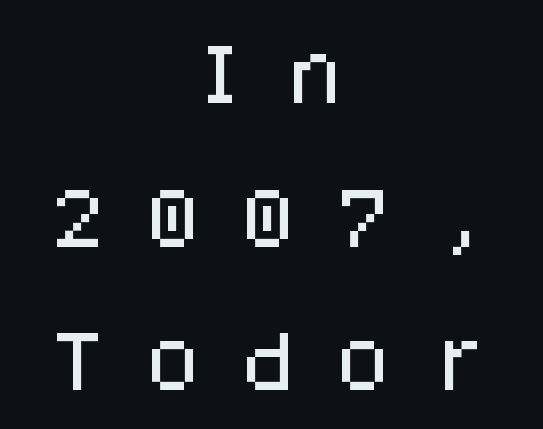
Q: Is the text italic (slanted)? A: No, it is upright.
Q: Is the typeface a serif or a sans-serif typeface? A: Sans-serif.
Q: Is the text underlined? A: No.
Q: How is the paragraph aligned? A: Centered.
Q: Is the spacing between letters normal or unusually wide? A: Unusually wide.
Q: Is the spacing between lines tight, normal or loose? A: Loose.
Q: Width (condensed, normal, or wide)? A: Normal.
Q: Stroke contrast? A: Low.
Q: x-height? A: Large.
Q: Monospaced? A: Yes.
